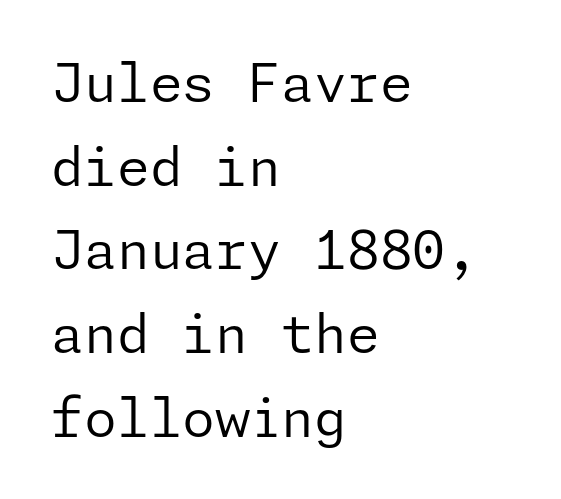
The lines sit at an ordinary, default distance from one another. These lines keep a tight, regular rhythm from letter to letter. This sample uses a sans-serif face. Just letters on the line, the space beneath them empty. Typeset ragged right — the left edge is the straight one. Think standard paragraph weight, or any step lighter than that.
